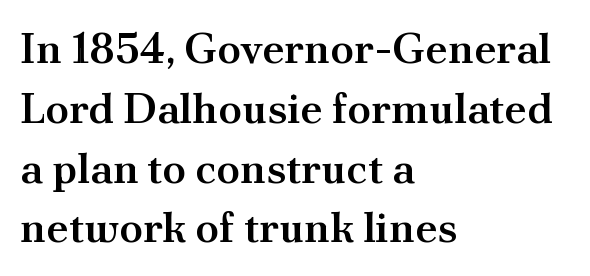
The image shows 43 px semibold serif type, upright; set left-aligned, normal line spacing (1.39x), normal letter spacing, not underlined; medium stroke contrast and a small x-height.
